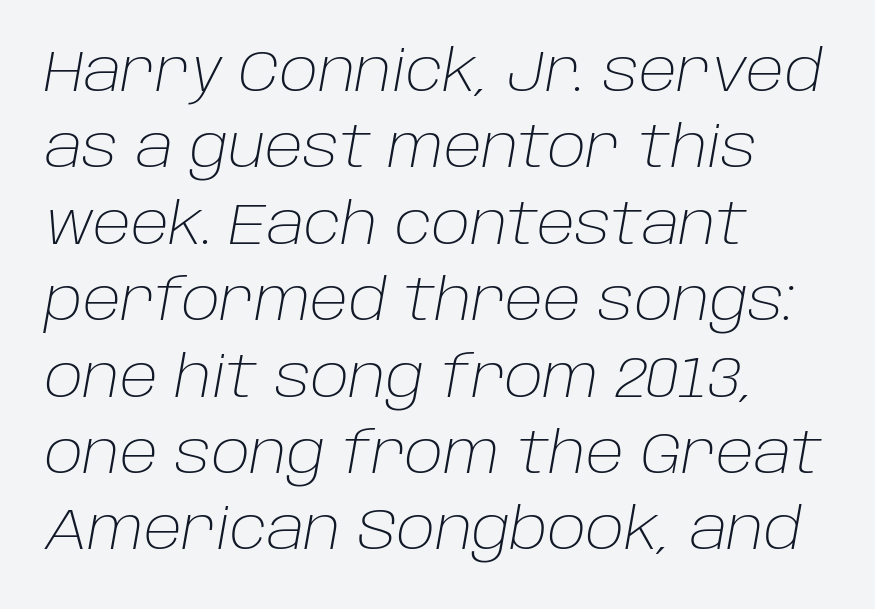
The image shows 57 px light type, italic (leaning right); set left-aligned, normal line spacing (1.34x), normal letter spacing, not underlined; low stroke contrast and a large x-height.
